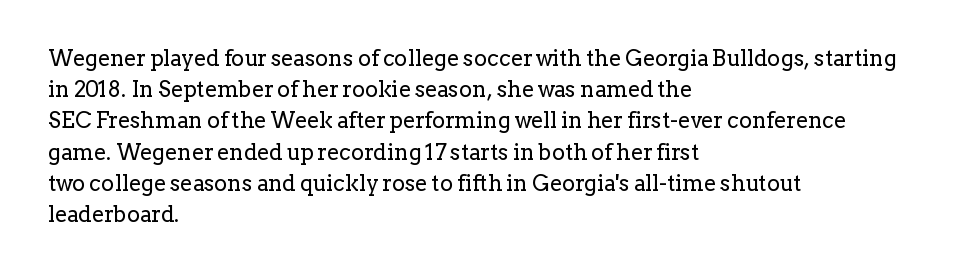
Q: Is the text bold? A: No.
Q: Is the text italic (slanted)? A: No, it is upright.
Q: Is the text underlined? A: No.
Q: How is the paragraph aligned? A: Left-aligned.
Q: Is the spacing between letters normal or unusually wide? A: Normal.
Q: Is the spacing between lines tight, normal or loose? A: Normal.
